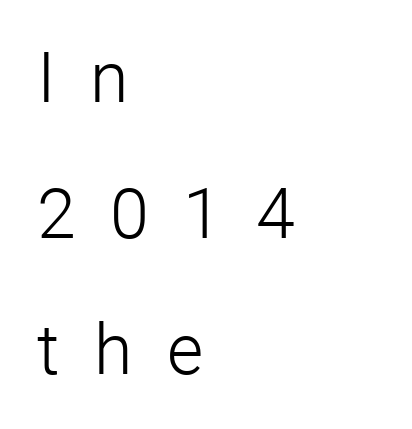
Q: Is the text bold? A: No.
Q: Is the text italic (slanted)? A: No, it is upright.
Q: Is the typeface a serif or a sans-serif typeface? A: Sans-serif.
Q: Is the text underlined? A: No.
Q: How is the paragraph aligned? A: Left-aligned.
Q: Is the spacing between letters normal or unusually wide? A: Unusually wide.
Q: Is the spacing between lines tight, normal or loose? A: Loose.
Q: Width (condensed, normal, or wide)? A: Normal.
Q: Stroke contrast? A: Low.
Q: x-height? A: Medium.
Q: Monospaced? A: No.
